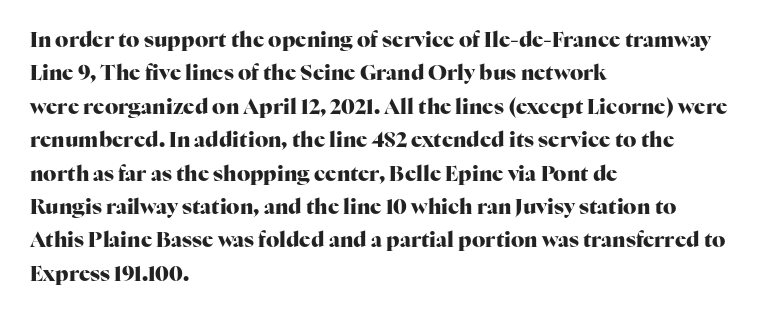
The image shows 21 px bold type, upright; set left-aligned, normal line spacing (1.59x), normal letter spacing, not underlined.
